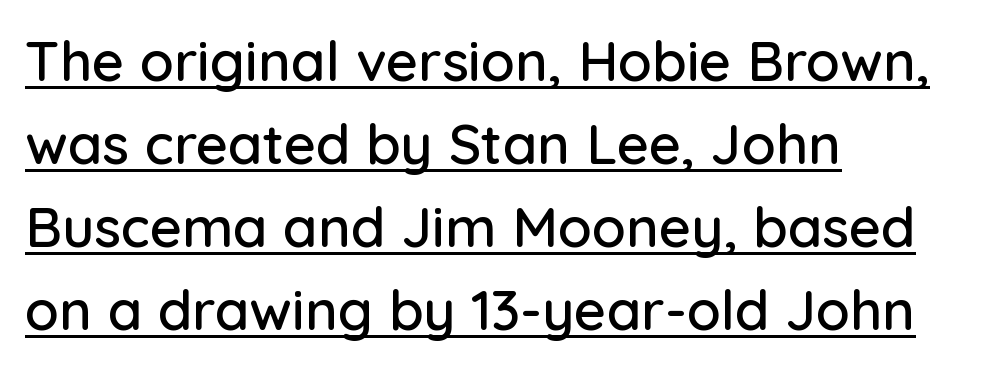
Q: Is the text italic (slanted)? A: No, it is upright.
Q: Is the typeface a serif or a sans-serif typeface? A: Sans-serif.
Q: Is the text underlined? A: Yes.
Q: How is the paragraph aligned? A: Left-aligned.
Q: Is the spacing between letters normal or unusually wide? A: Normal.
Q: Is the spacing between lines tight, normal or loose? A: Normal.
Q: Width (condensed, normal, or wide)? A: Normal.
Q: Stroke contrast? A: Low.
Q: x-height? A: Medium.
Q: Monospaced? A: No.
